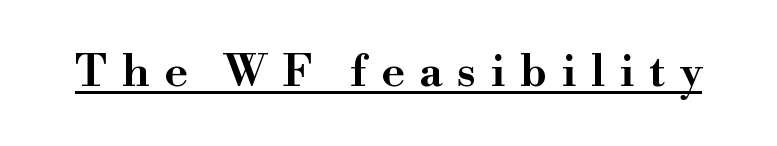
Q: Is the text italic (slanted)? A: No, it is upright.
Q: Is the typeface a serif or a sans-serif typeface? A: Serif.
Q: Is the text underlined? A: Yes.
Q: Is the spacing between letters normal or unusually wide? A: Unusually wide.
Q: Width (condensed, normal, or wide)? A: Wide.
Q: Stroke contrast? A: High.
Q: x-height? A: Small.
Q: Monospaced? A: No.
